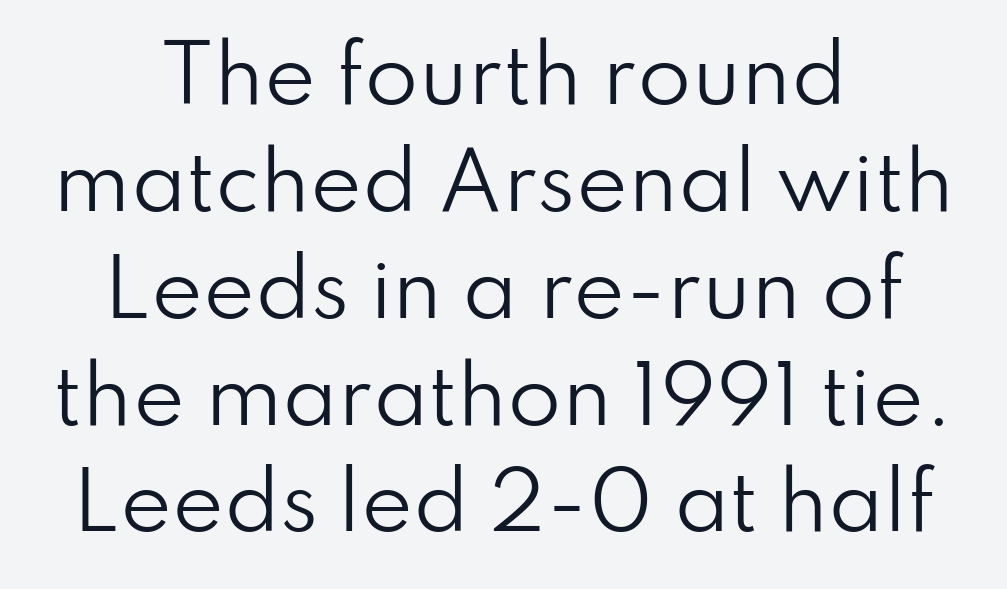
The image shows 78 px regular-weight sans-serif type, upright; set centered, normal line spacing (1.37x), normal letter spacing, not underlined; low stroke contrast and a small x-height.
